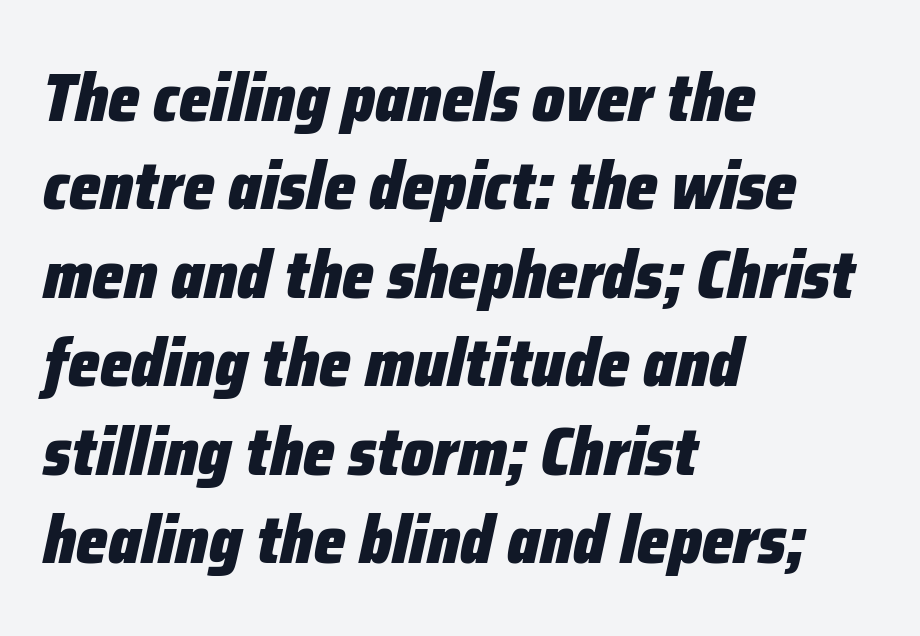
{"italic": "yes", "lean": "right", "slant_degrees": 12, "bold": "yes", "weight": "heavy", "width": "condensed", "stroke_contrast": "low", "x_height": "medium", "monospaced": "no", "underline": "no", "align": "left", "line_spacing": "normal", "line_spacing_ratio": 1.3, "letter_spacing": "normal", "letter_spacing_em": 0.0, "glyph_px": 68}
